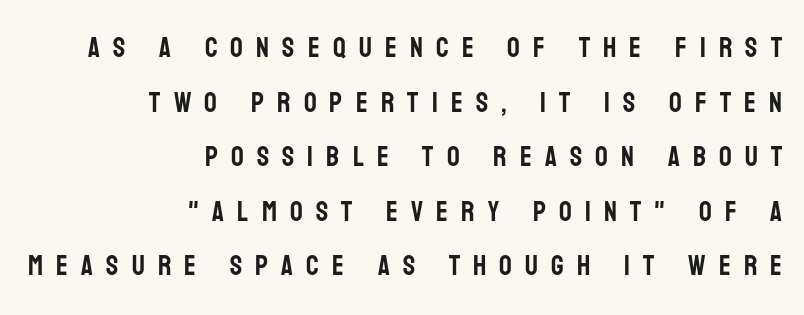
Q: Is the text italic (slanted)? A: No, it is upright.
Q: Is the typeface a serif or a sans-serif typeface? A: Sans-serif.
Q: Is the text underlined? A: No.
Q: How is the paragraph aligned? A: Right-aligned.
Q: Is the spacing between letters normal or unusually wide? A: Unusually wide.
Q: Is the spacing between lines tight, normal or loose? A: Loose.
Q: Width (condensed, normal, or wide)? A: Condensed.
Q: Stroke contrast? A: Low.
Q: x-height? A: Large.
Q: Monospaced? A: No.
